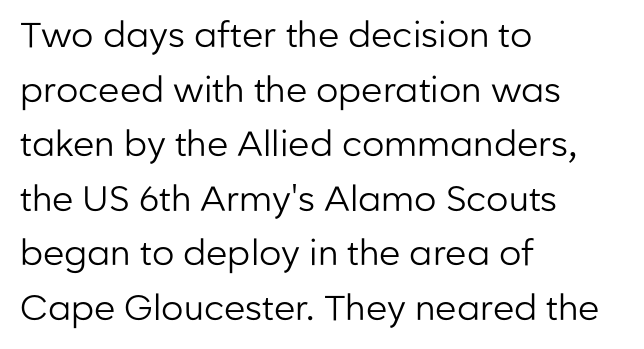
Q: Is the text bold? A: No.
Q: Is the text italic (slanted)? A: No, it is upright.
Q: Is the typeface a serif or a sans-serif typeface? A: Sans-serif.
Q: Is the text underlined? A: No.
Q: How is the paragraph aligned? A: Left-aligned.
Q: Is the spacing between letters normal or unusually wide? A: Normal.
Q: Is the spacing between lines tight, normal or loose? A: Normal.
Q: Width (condensed, normal, or wide)? A: Normal.
Q: Stroke contrast? A: Low.
Q: x-height? A: Medium.
Q: Monospaced? A: No.
